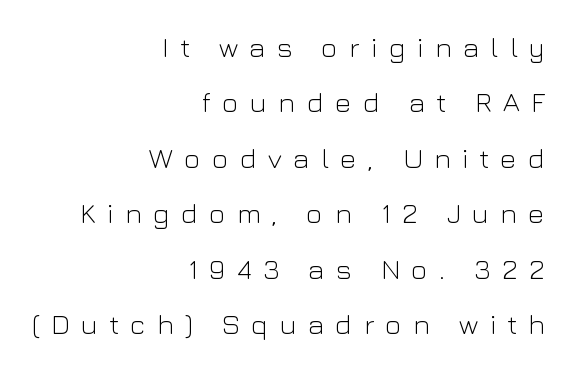
The image shows 28 px light sans-serif type, upright; set right-aligned, loose line spacing (1.98x), unusually wide letter spacing (+0.41 em), not underlined; low stroke contrast and a medium x-height.
